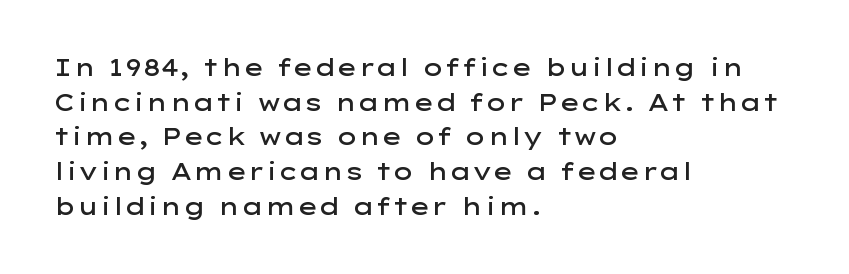
{"italic": "no", "bold": "semi", "underline": "no", "align": "left", "line_spacing": "normal", "line_spacing_ratio": 1.51, "letter_spacing": "normal", "letter_spacing_em": 0.0, "glyph_px": 23}
